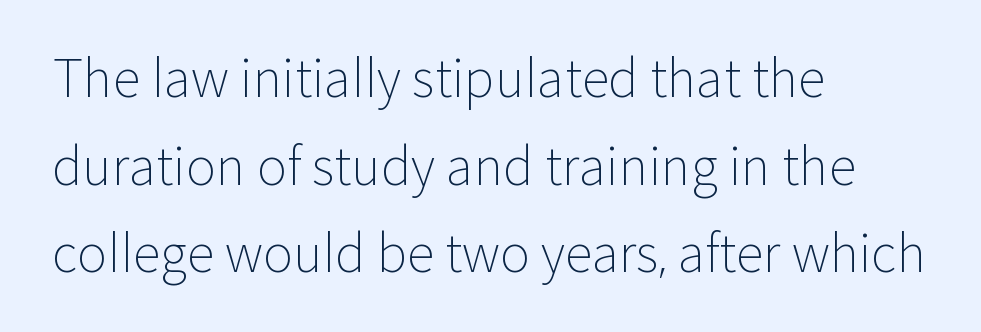
Q: Is the text bold? A: No.
Q: Is the text italic (slanted)? A: No, it is upright.
Q: Is the typeface a serif or a sans-serif typeface? A: Sans-serif.
Q: Is the text underlined? A: No.
Q: How is the paragraph aligned? A: Left-aligned.
Q: Is the spacing between letters normal or unusually wide? A: Normal.
Q: Width (condensed, normal, or wide)? A: Normal.
Q: Stroke contrast? A: Low.
Q: x-height? A: Medium.
Q: Monospaced? A: No.
